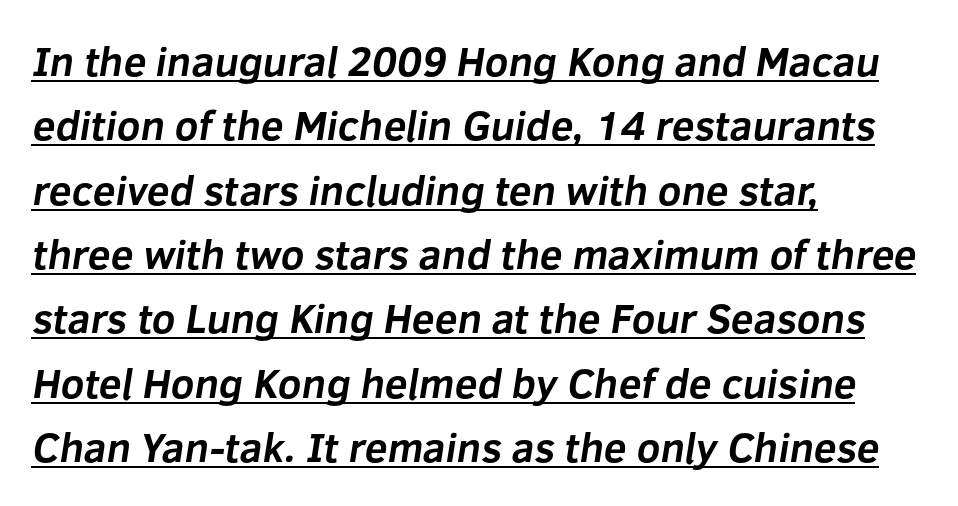
Q: Is the text bold? A: Yes.
Q: Is the typeface a serif or a sans-serif typeface? A: Sans-serif.
Q: Is the text underlined? A: Yes.
Q: How is the paragraph aligned? A: Left-aligned.
Q: Is the spacing between letters normal or unusually wide? A: Normal.
Q: Is the spacing between lines tight, normal or loose? A: Normal.
Q: Width (condensed, normal, or wide)? A: Normal.
Q: Stroke contrast? A: Low.
Q: x-height? A: Medium.
Q: Monospaced? A: No.
